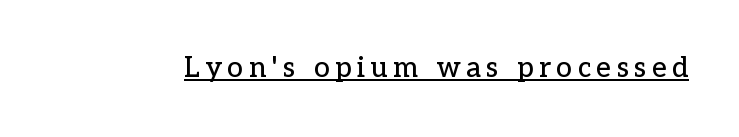
The passage shown has open, widely tracked lettering throughout. Regarding serifs, this sample has them. The passage shown is typed in a proportional face where columns would drift. Tall strokes in this sample are plumb rather than angled. Underlining? Definitely there.
